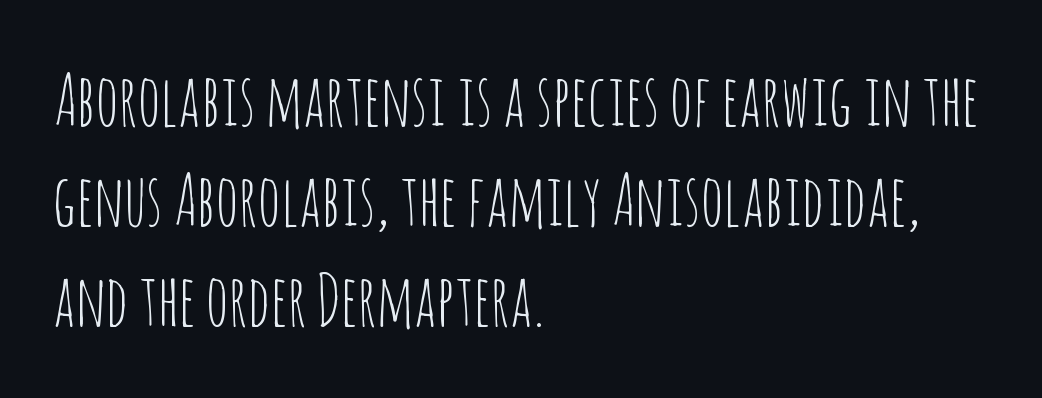
The lines sit at an ordinary, default distance from one another. Reading down the block, your eye returns to a fixed left position each line. The type family on display is of the sans-serif kind. The letters stand straight up with perfectly vertical stems.
